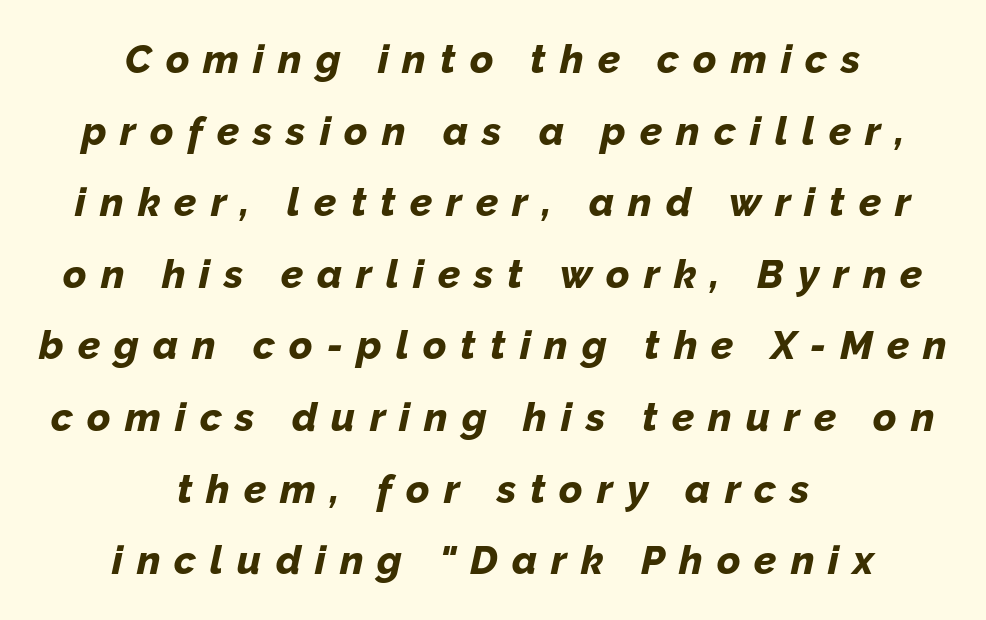
The image shows 40 px bold type, italic (leaning right); set centered, line spacing 1.79x, unusually wide letter spacing (+0.35 em), not underlined; low stroke contrast and a medium x-height.
